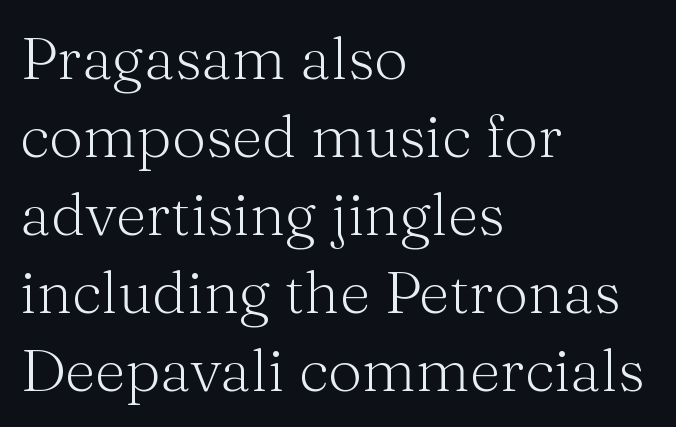
The gaps between neighbouring characters are ordinary and unremarkable. Students, observe: this is what conventionally led text looks like. The type family on display is of the serif kind. Horizontal alignment here is leftward, the default for most running prose. Weight: not bold — regular or lighter. Do the characters align in a grid? No, the font is proportional.
